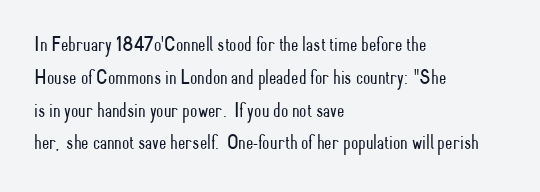
Q: Is the text bold? A: No.
Q: Is the text italic (slanted)? A: No, it is upright.
Q: Is the text underlined? A: No.
Q: How is the paragraph aligned? A: Left-aligned.
Q: Is the spacing between letters normal or unusually wide? A: Normal.
Q: Is the spacing between lines tight, normal or loose? A: Normal.
